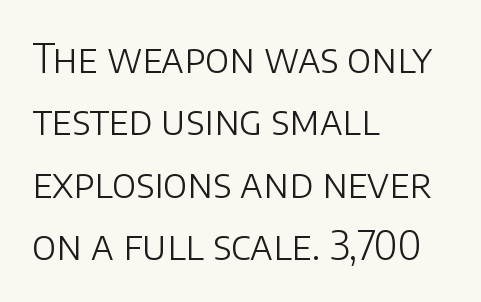
Q: Is the text bold? A: No.
Q: Is the text italic (slanted)? A: No, it is upright.
Q: Is the typeface a serif or a sans-serif typeface? A: Sans-serif.
Q: Is the text underlined? A: No.
Q: How is the paragraph aligned? A: Left-aligned.
Q: Is the spacing between letters normal or unusually wide? A: Normal.
Q: Is the spacing between lines tight, normal or loose? A: Normal.
Q: Width (condensed, normal, or wide)? A: Normal.
Q: Stroke contrast? A: Low.
Q: x-height? A: Large.
Q: Monospaced? A: No.
